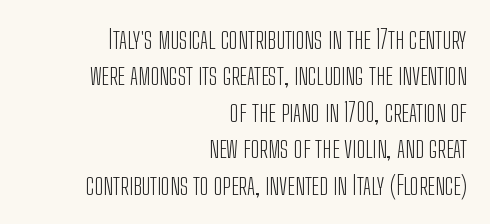
The space beneath each line is pristine and unruled. Baseline-to-baseline distance is the conventional proportion of letter height. Typeset ragged left — the right edge is the straight one. Italic? Not at all — the glyphs are vertical. The cut favours lightness, reaching ordinary text weight at its darkest.
